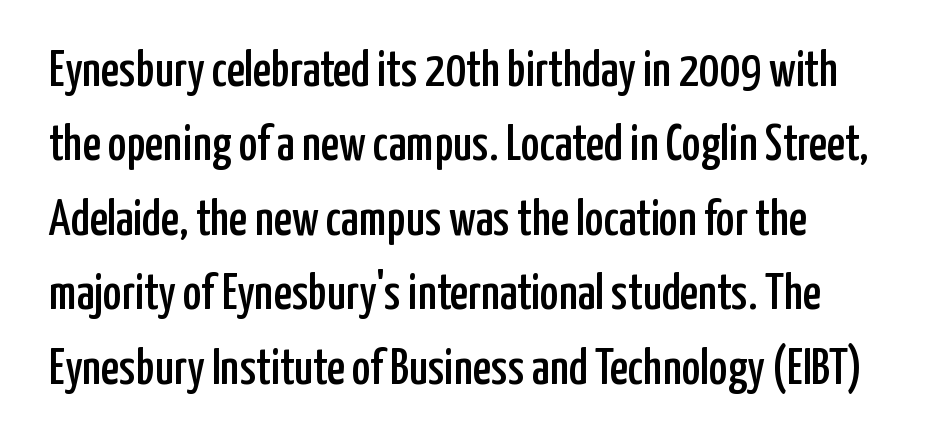
Nobody touched the tracking dial on this one. The letters advance in unequal steps, a hallmark of proportional type. This is sans-serif lettering, the kind often seen on screens and signage. Rendered with straight, roman letterforms.
